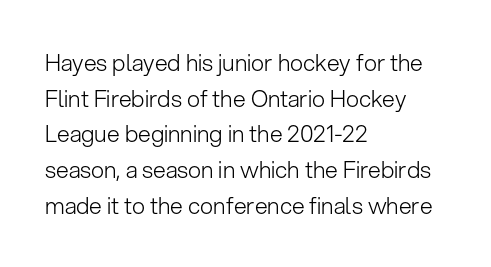
The image shows 23 px text type, upright; set left-aligned, normal line spacing (1.55x), normal letter spacing, not underlined.
